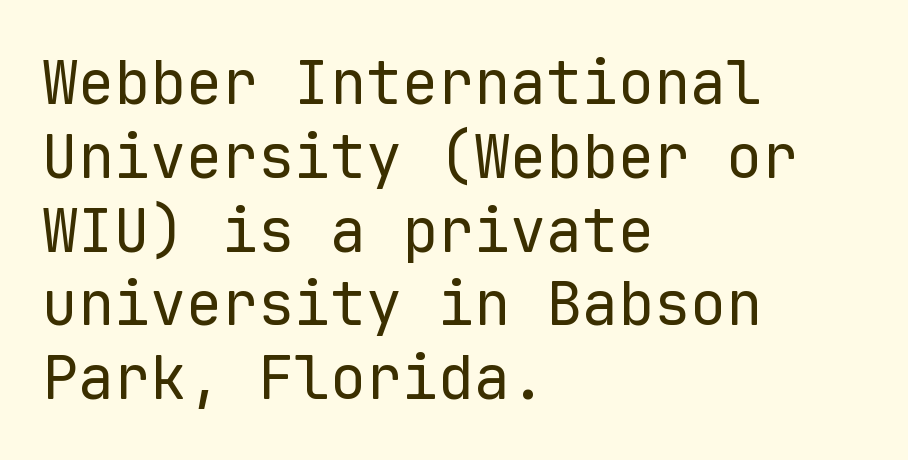
The image shows 60 px regular-weight sans-serif type, upright, monospaced; set left-aligned, line spacing 1.23x, normal letter spacing, not underlined; low stroke contrast and a medium x-height.
